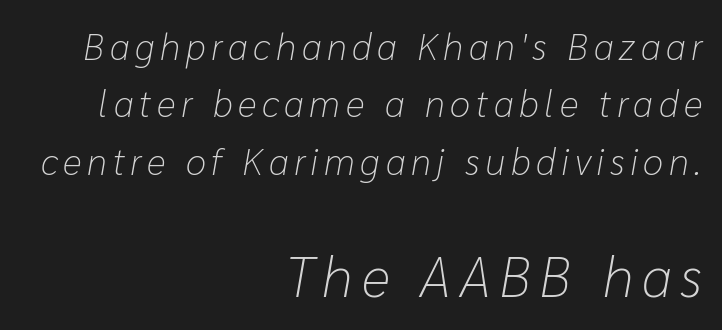
The image shows 56 px light type, italic (leaning right); set right-aligned, normal line spacing (1.55x), not underlined; the second (bottom) block is 1.51x larger; low stroke contrast and a medium x-height.
